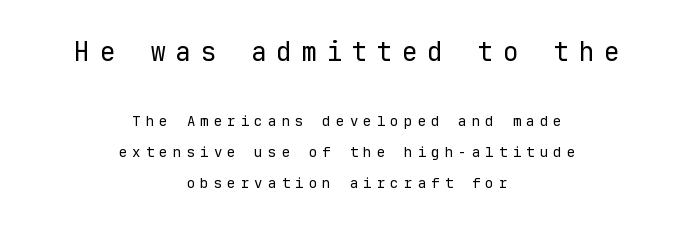
Q: Is the text bold? A: No.
Q: Is the text italic (slanted)? A: No, it is upright.
Q: Is the text underlined? A: No.
Q: How is the paragraph aligned? A: Centered.
Q: Is the spacing between letters normal or unusually wide? A: Unusually wide.
Q: Is the spacing between lines tight, normal or loose? A: Loose.
Q: Which block of text is set in a larger size, the first (top) or the second (bottom)? A: The first (top) one.
